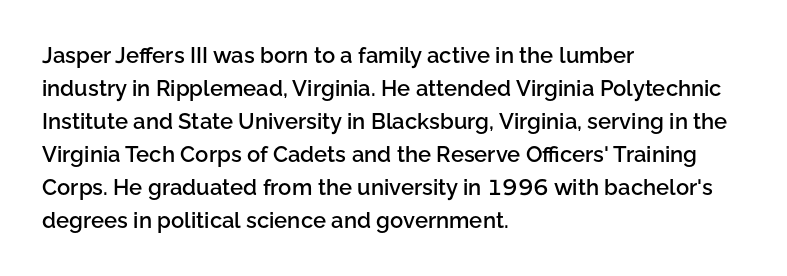
The image shows 22 px text type, upright; set left-aligned, normal line spacing (1.5x), normal letter spacing, not underlined.
